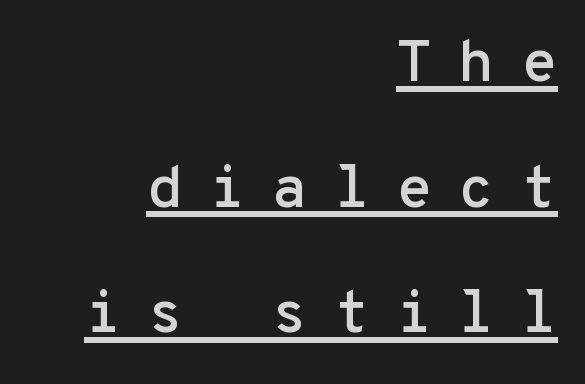
{"serif": "no", "italic": "no", "width": "normal", "stroke_contrast": "low", "x_height": "medium", "monospaced": "yes", "underline": "yes", "align": "right", "line_spacing": "loose", "line_spacing_ratio": 2.13, "letter_spacing": "wide", "letter_spacing_em": 0.44, "glyph_px": 59}
